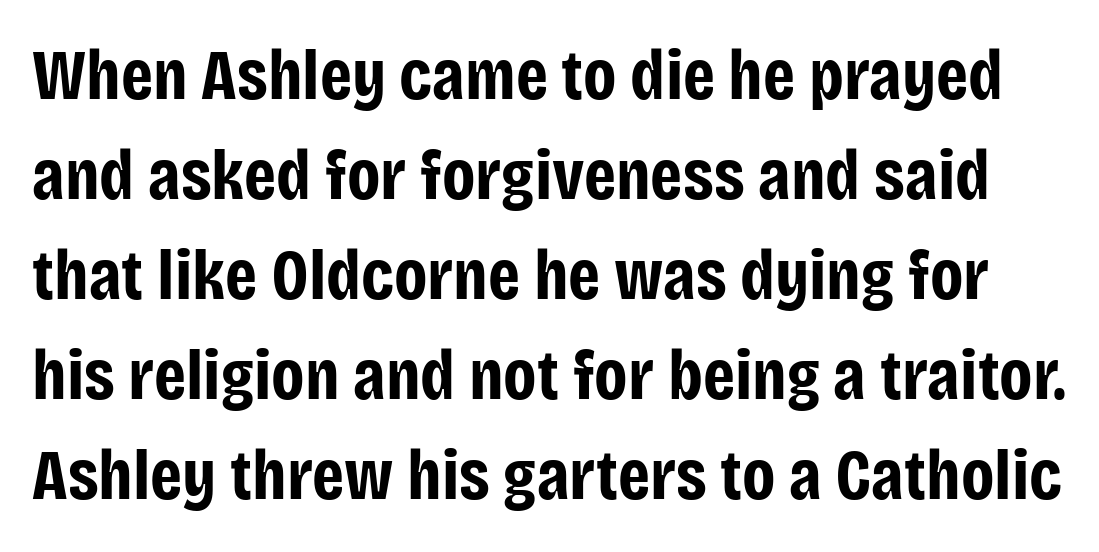
{"serif": "no", "italic": "no", "bold": "yes", "weight": "bold", "width": "condensed", "stroke_contrast": "low", "x_height": "large", "monospaced": "no", "underline": "no", "line_spacing": "normal", "line_spacing_ratio": 1.39, "letter_spacing": "normal", "letter_spacing_em": 0.0, "glyph_px": 72}
